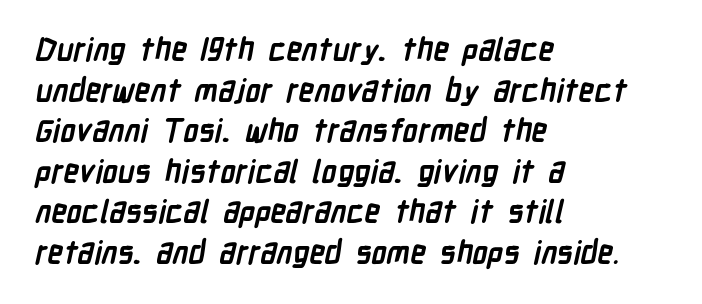
The image shows 31 px semibold, condensed sans-serif type; set left-aligned, normal line spacing (1.31x), normal letter spacing, not underlined; low stroke contrast and a medium x-height.
